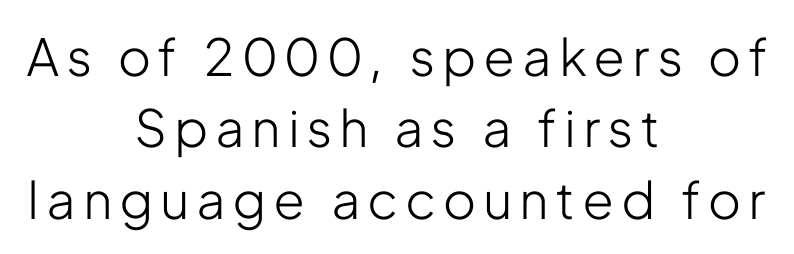
The image shows 51 px light, condensed sans-serif type, upright; set centered, normal line spacing (1.4x), not underlined; low stroke contrast and a medium x-height.
